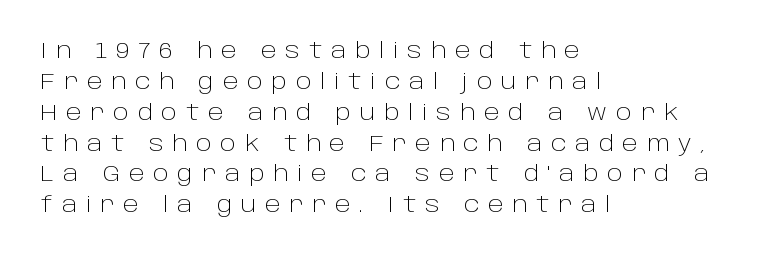
Summary of vertical rhythm: regular, with standard interline spacing. The letterforms stand isolated, each surrounded by extra space. Plain, unruled lines of type. This is roman type, the default non-slanted kind.
